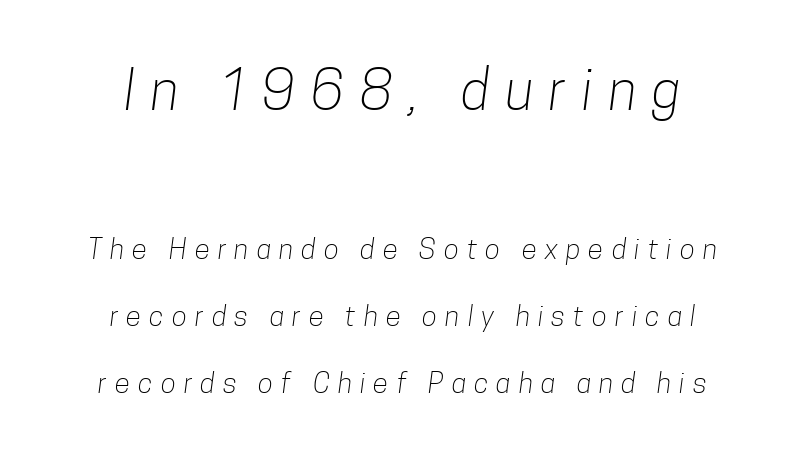
The space between consecutive lines is lavish. Nope, no serifs anywhere on these letters. This reads as an unemphasized weight, regular at the heaviest. Varying glyph widths throughout — classic text-font behaviour. This rendering widens character spacing well past its baseline value. The block sitting higher on the canvas is the one with enlarged characters.
